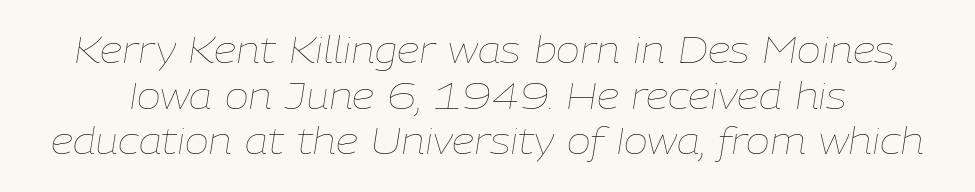
Does extra space separate the letters? No, they use regular spacing. The font is comparable to plain body text, perhaps lighter. The letters advance in unequal steps, a hallmark of proportional type. Each new line begins a customary step beneath the previous one. The text carries the slant typical of an italic or oblique font.
